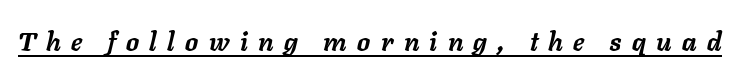
Q: Is the text bold? A: Yes.
Q: Is the text italic (slanted)? A: Yes, it leans right by about 11 degrees.
Q: Is the text underlined? A: Yes.
Q: Is the spacing between letters normal or unusually wide? A: Unusually wide.
